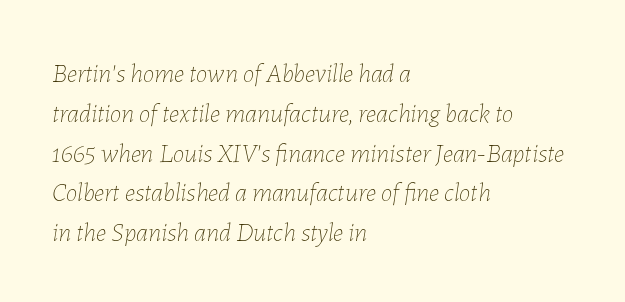
The image shows 26 px text type, italic (leaning right); set left-aligned, normal line spacing (1.53x), normal letter spacing, not underlined.
